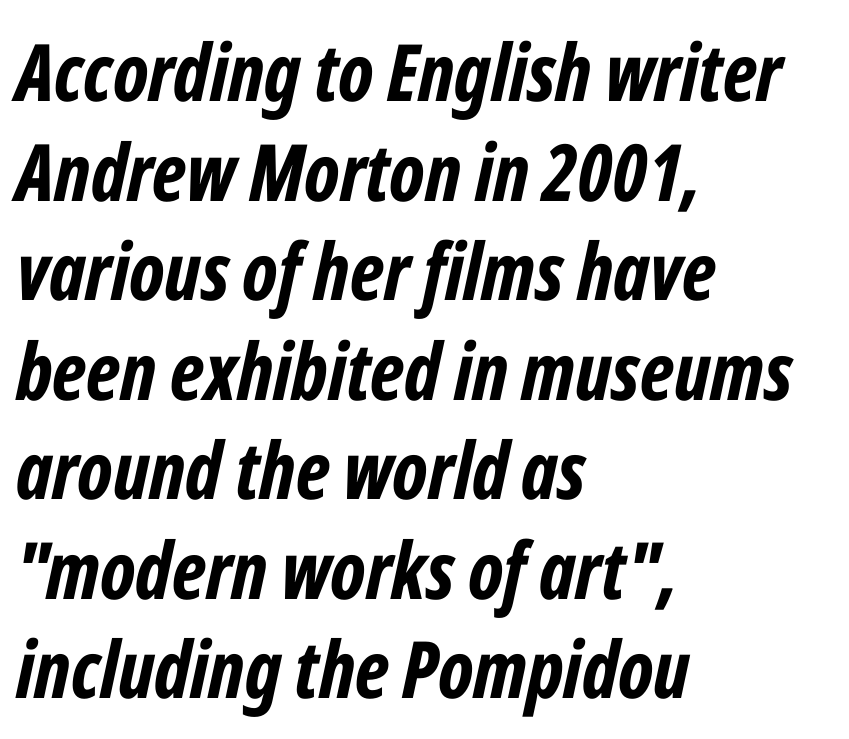
Interline gaps are of average width in this sample. Students, this is bold: see how much ink each stroke carries. Rule under the text: the space is simply empty. Caption: multi-line text, flush left, ragged right. Default kerning and tracking; the words read as compact shapes. The letters advance in unequal steps, a hallmark of proportional type.
